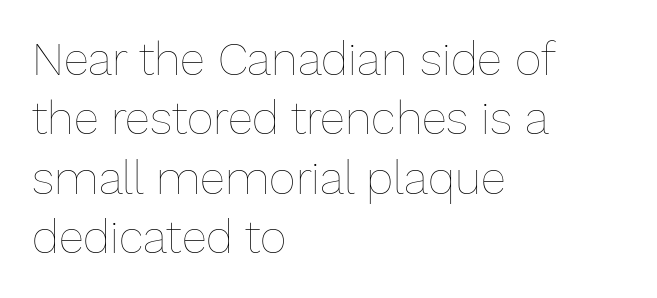
The image shows 46 px thin type, upright; set left-aligned, normal line spacing (1.29x), normal letter spacing, not underlined; low stroke contrast and a medium x-height.
